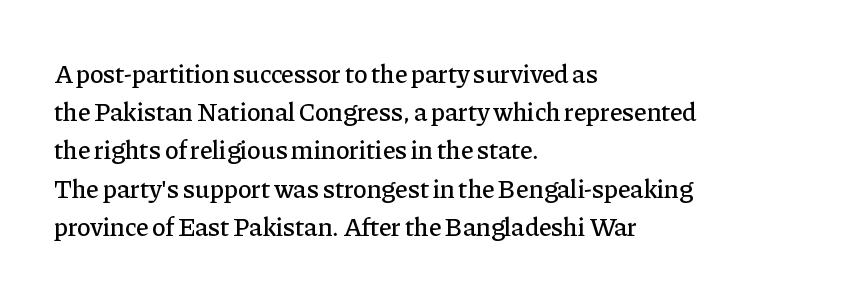
Glance below the letters and you will spot only blank space. Interline gaps are of average width in this sample. The type sits square on the baseline with zero lean. The text block is weighted toward the left margin, trailing off unevenly rightward. These lines keep a tight, regular rhythm from letter to letter.
